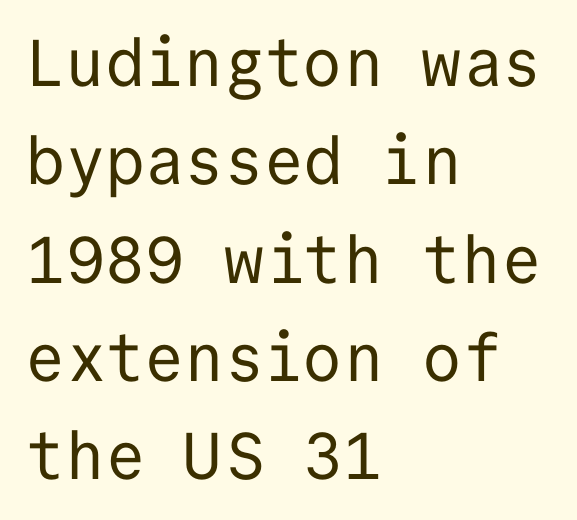
{"serif": "no", "italic": "no", "bold": "no", "weight": "regular", "width": "normal", "stroke_contrast": "low", "x_height": "medium", "monospaced": "yes", "underline": "no", "align": "left", "line_spacing": "normal", "line_spacing_ratio": 1.49, "letter_spacing": "normal", "letter_spacing_em": 0.0, "glyph_px": 66}
